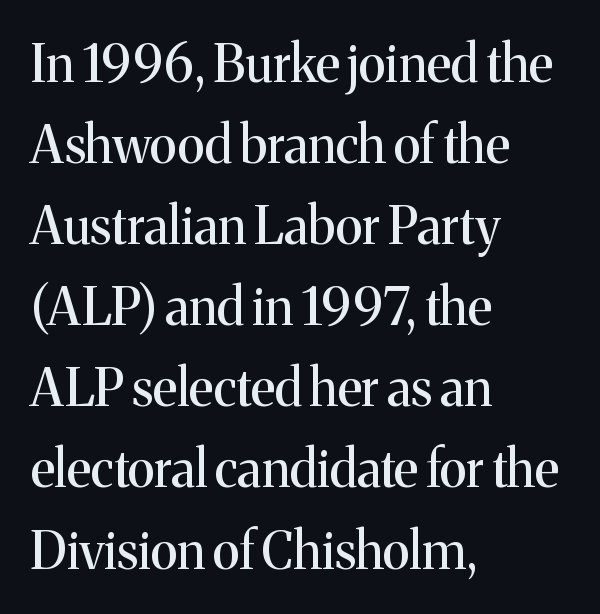
The image shows 51 px serif type, upright; set left-aligned, normal line spacing (1.59x), normal letter spacing, not underlined; medium stroke contrast and a medium x-height.
